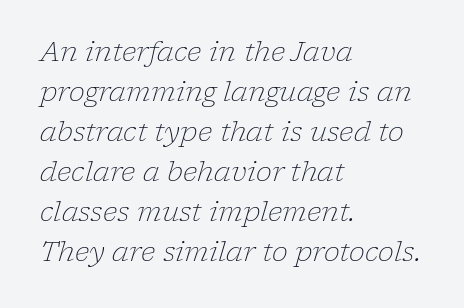
Q: Is the text bold? A: No.
Q: Is the text italic (slanted)? A: Yes, it leans right by about 17 degrees.
Q: Is the text underlined? A: No.
Q: How is the paragraph aligned? A: Left-aligned.
Q: Is the spacing between letters normal or unusually wide? A: Normal.
Q: Is the spacing between lines tight, normal or loose? A: Normal.
